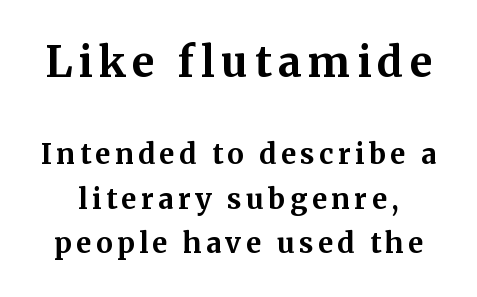
{"serif": "yes", "italic": "no", "bold": "yes", "weight": "bold", "width": "normal", "stroke_contrast": "medium", "x_height": "medium", "monospaced": "no", "underline": "no", "line_spacing": "normal", "line_spacing_ratio": 1.6, "larger_block": "first", "size_ratio": 1.5, "glyph_px": 42}
